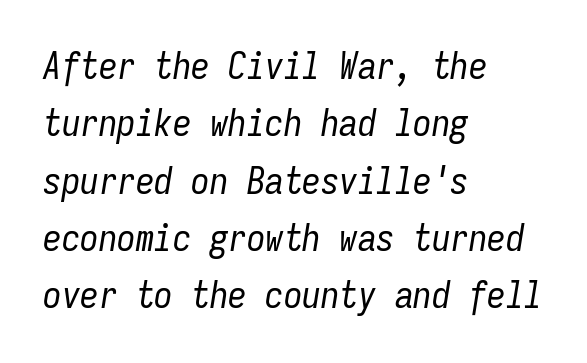
The image shows 37 px regular-weight, condensed type, italic (leaning right), monospaced; set left-aligned, normal line spacing (1.55x), normal letter spacing, not underlined; low stroke contrast and a medium x-height.
